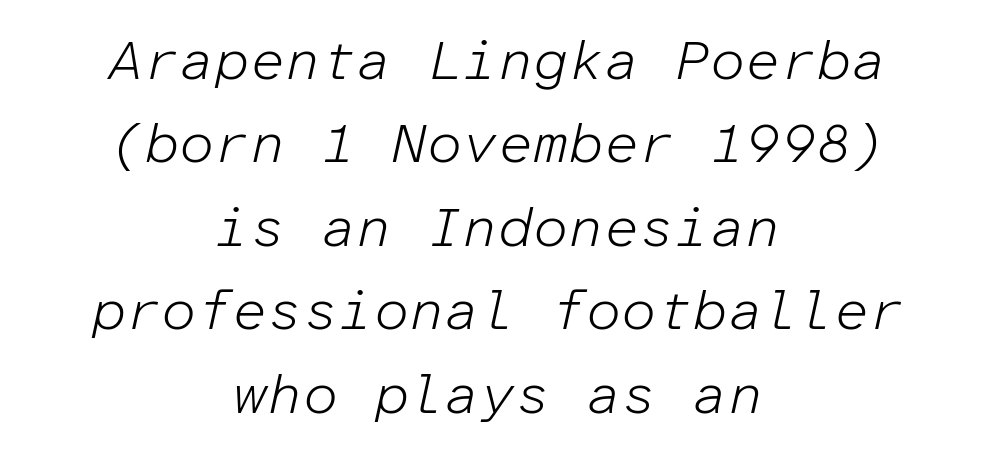
In terms of posture, this sample is oblique. Think of a typewriter: that constant character pitch is what you see here. Compared with typical body copy, the letter spacing here is the same. Every row of glyphs is offset so its center matches the block's center. Summary of vertical rhythm: regular, with standard interline spacing.
